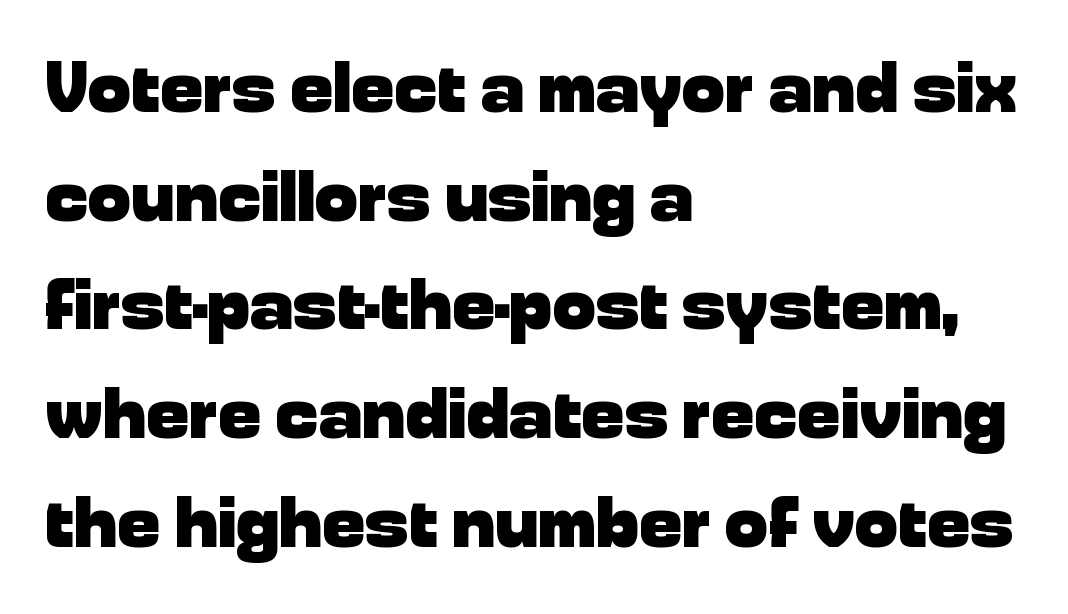
Compared with typical body copy, the letter spacing here is the same. This rendering uses left alignment, leaving the right contour irregular. Serifs: no, the terminals of the letterforms are clean. Students, observe: this is what conventionally led text looks like. Plain, unruled lines of type. The face used here has the dense, thick strokes of a bold.
